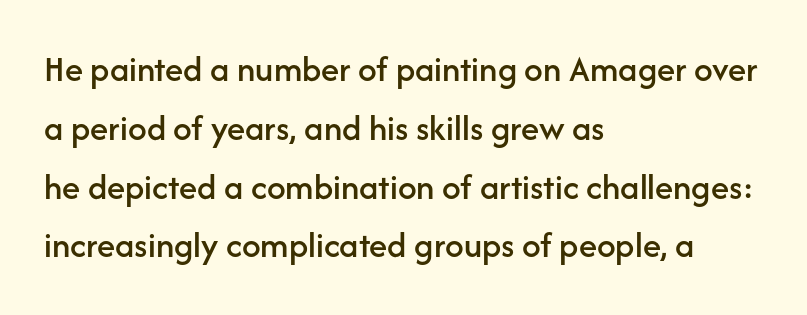
Typographically, this falls in the sans-serif category. Underlining? Definitely not there. The letters advance in unequal steps, a hallmark of proportional type. Designer's note — italics off, roman on. Each line starts at the same left margin while the right side varies.
